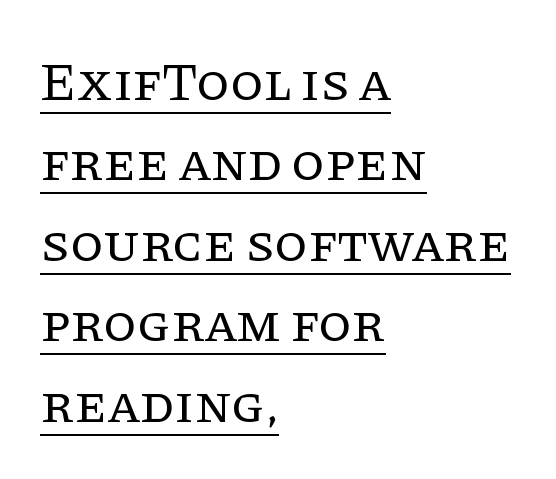
The image shows 54 px regular-weight serif type, upright; set left-aligned, normal line spacing (1.49x), normal letter spacing, underlined; low stroke contrast and a large x-height.
